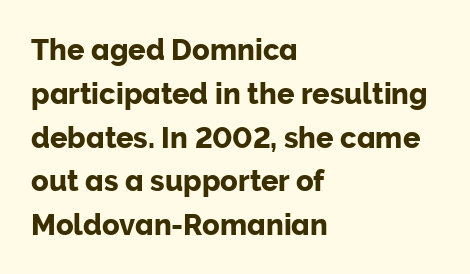
Q: Is the text italic (slanted)? A: No, it is upright.
Q: Is the typeface a serif or a sans-serif typeface? A: Sans-serif.
Q: Is the text underlined? A: No.
Q: How is the paragraph aligned? A: Left-aligned.
Q: Is the spacing between letters normal or unusually wide? A: Normal.
Q: Is the spacing between lines tight, normal or loose? A: Normal.
Q: Width (condensed, normal, or wide)? A: Normal.
Q: Stroke contrast? A: Low.
Q: x-height? A: Medium.
Q: Monospaced? A: No.
